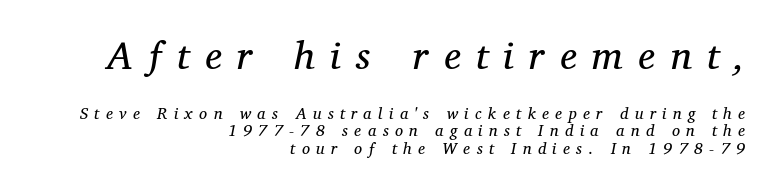
Q: Is the text bold? A: No.
Q: Is the text italic (slanted)? A: Yes, it leans right by about 11 degrees.
Q: Is the typeface a serif or a sans-serif typeface? A: Serif.
Q: Is the text underlined? A: No.
Q: How is the paragraph aligned? A: Right-aligned.
Q: Is the spacing between letters normal or unusually wide? A: Unusually wide.
Q: Is the spacing between lines tight, normal or loose? A: Tight.
Q: Which block of text is set in a larger size, the first (top) or the second (bottom)? A: The first (top) one.
Q: Width (condensed, normal, or wide)? A: Normal.
Q: Stroke contrast? A: Medium.
Q: x-height? A: Medium.
Q: Monospaced? A: No.
